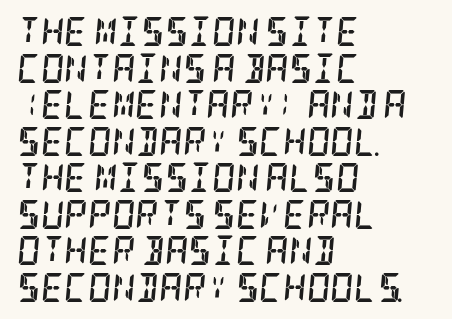
{"serif": "yes", "italic": "yes", "lean": "right", "slant_degrees": 5, "bold": "yes", "weight": "semibold", "width": "condensed", "stroke_contrast": "low", "x_height": "large", "underline": "no", "align": "left", "line_spacing": "normal", "line_spacing_ratio": 1.26, "letter_spacing": "normal", "letter_spacing_em": 0.0, "glyph_px": 29}
